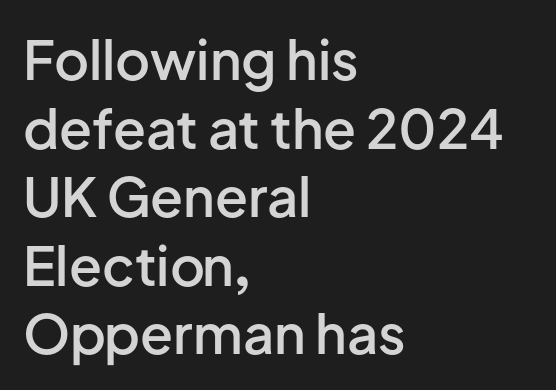
The paragraph shown leans on its left margin. Is this a fixed-width face? No — the glyphs have proportional, varying widths. Baseline-to-baseline distance is the conventional proportion of letter height. Unlike italic type, these characters show no tilt at all. Strokes here are thickened, but only to semibold level.
